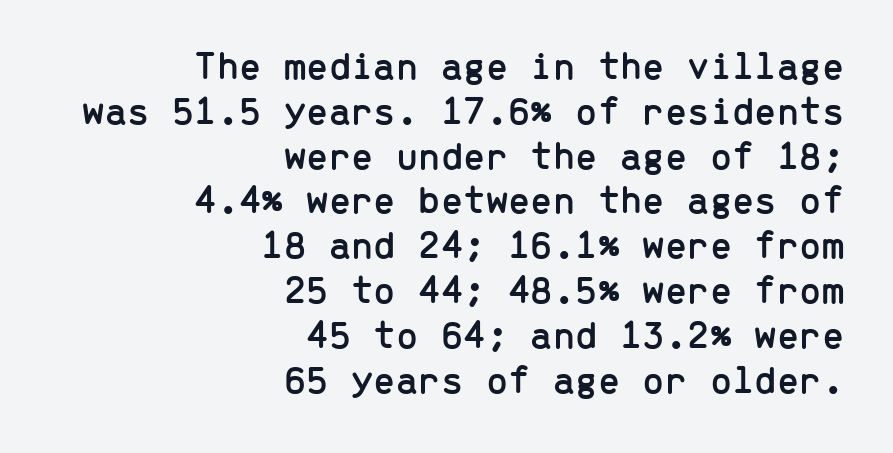
Q: Is the text italic (slanted)? A: No, it is upright.
Q: Is the typeface a serif or a sans-serif typeface? A: Sans-serif.
Q: Is the text underlined? A: No.
Q: How is the paragraph aligned? A: Right-aligned.
Q: Is the spacing between letters normal or unusually wide? A: Normal.
Q: Is the spacing between lines tight, normal or loose? A: Tight.
Q: Width (condensed, normal, or wide)? A: Normal.
Q: Stroke contrast? A: Low.
Q: x-height? A: Medium.
Q: Monospaced? A: Yes.
